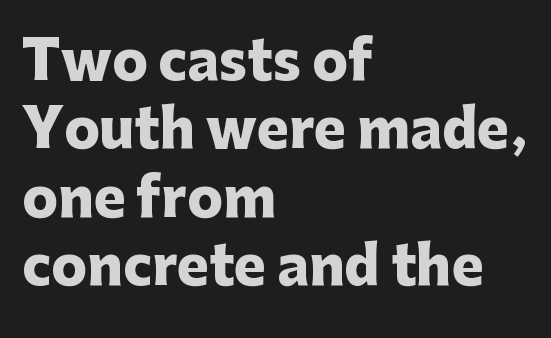
Bold? Absolutely — the strokes are thick and heavy. The designer went with a sans here, leaving each stem footless. Vertical strokes here are truly vertical. Line beginnings align vertically; line endings do not. Words appear dense and cohesive because spacing is normal. The space between consecutive lines is moderate.
